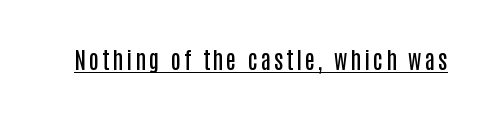
The image shows 23 px text type, upright; set underlined.
